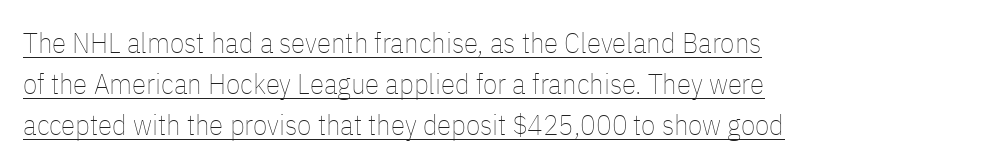
Observe the ordinary spacing: letters are neighbours, not strangers. Does the leading feel generous? No, just average. Each line of the rendering has a horizontal stroke beneath the glyphs. Note the varied advance widths — an 'i' is clearly narrower than an 'm'. Style check: upright.
